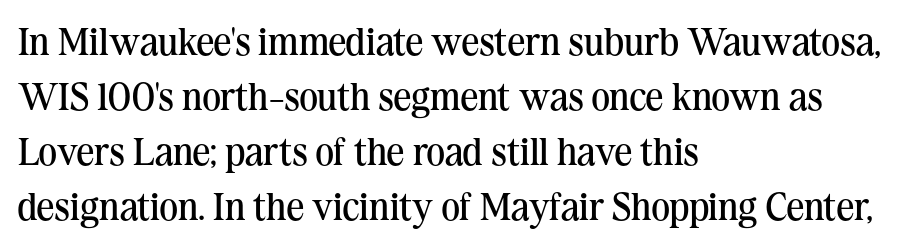
The zone under the glyphs is completely vacant. Stems and bowls with no extra thickness — not bold. If you measured baseline to baseline, you'd find a middling distance. Note the varied advance widths — an 'i' is clearly narrower than an 'm'.
